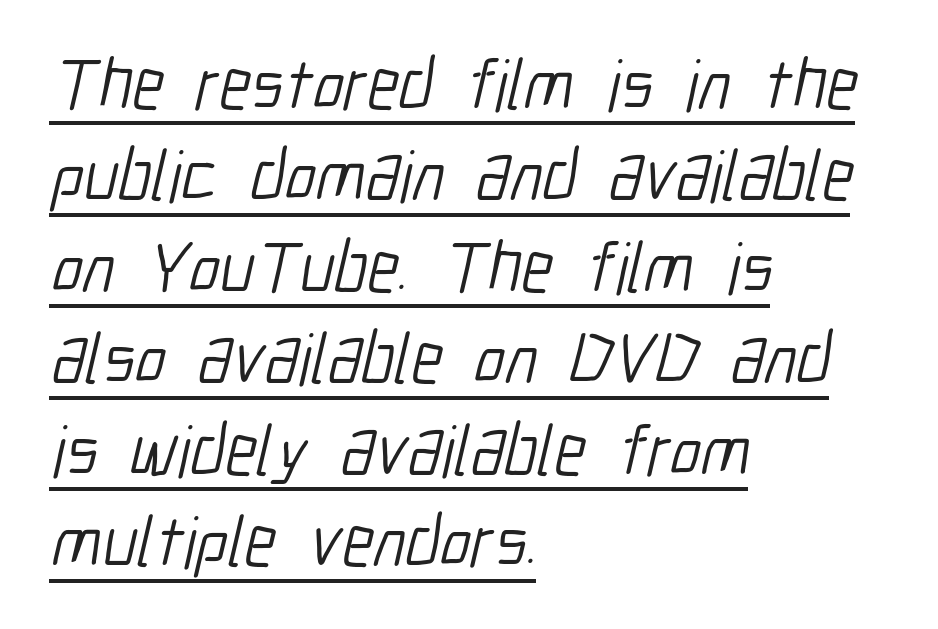
The image shows 72 px light, condensed sans-serif type; set left-aligned, normal line spacing (1.27x), normal letter spacing, underlined; low stroke contrast and a medium x-height.
